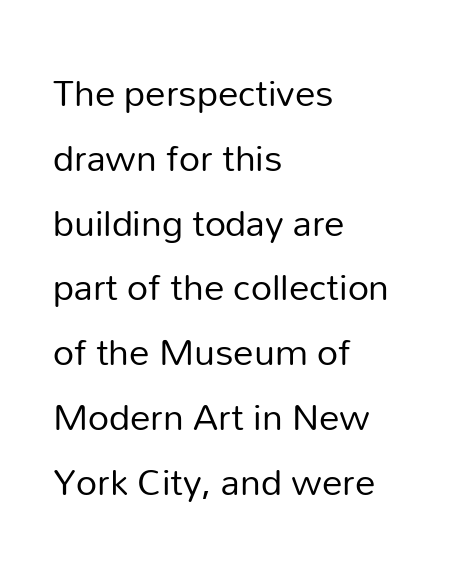
The image shows 41 px regular-weight sans-serif type, upright; set left-aligned, normal line spacing (1.58x), normal letter spacing, not underlined; low stroke contrast and a medium x-height.
